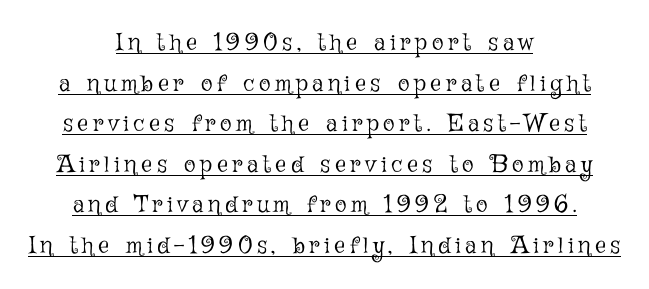
The typesetter chose a symmetrical, centered arrangement here. No chunkiness to these letters — they're not bold. A typesetter would mark this as roman, not italic. Underlining? Definitely there. Honestly, the row spacing looks completely unremarkable.
